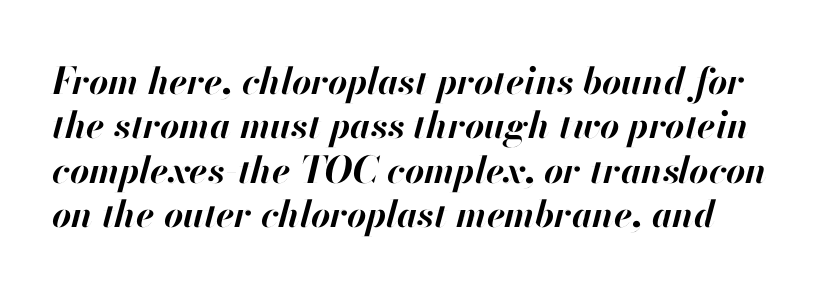
{"italic": "yes", "lean": "right", "slant_degrees": 13, "bold": "yes", "weight": "bold", "width": "normal", "stroke_contrast": "high", "x_height": "small", "monospaced": "no", "underline": "no", "line_spacing_ratio": 1.2, "letter_spacing": "normal", "letter_spacing_em": 0.0, "glyph_px": 37}
